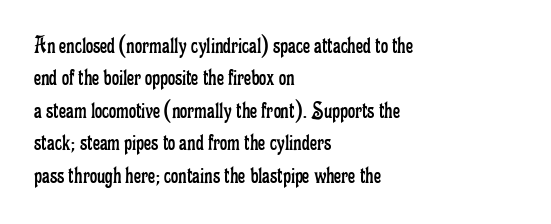
The words here are not underlined. Whoever set this chose a conventional vertical rhythm. Honestly, the letter spacing is just normal — you wouldn't notice it. Tall strokes in this sample are plumb rather than angled. Compared with a centered layout, this one pins lines to the left instead. The weight tops out at a normal text grade.
